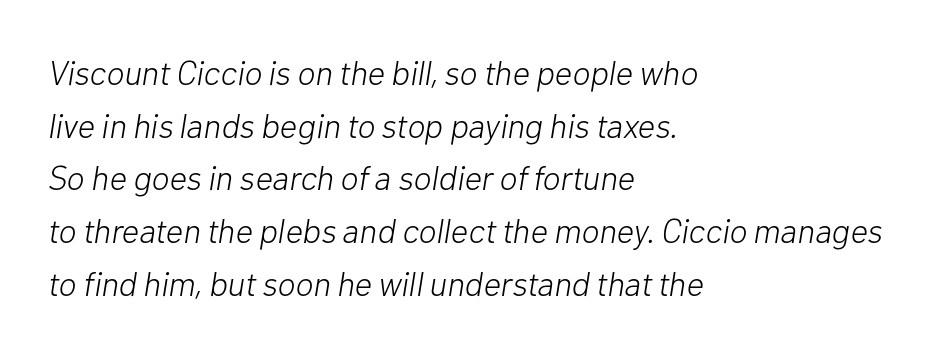
No extra tracking has been applied to these lines. Caption: face not bold, strokes unweighted. The space beneath each line is pristine and unruled. Typeset ragged right — the left edge is the straight one.
